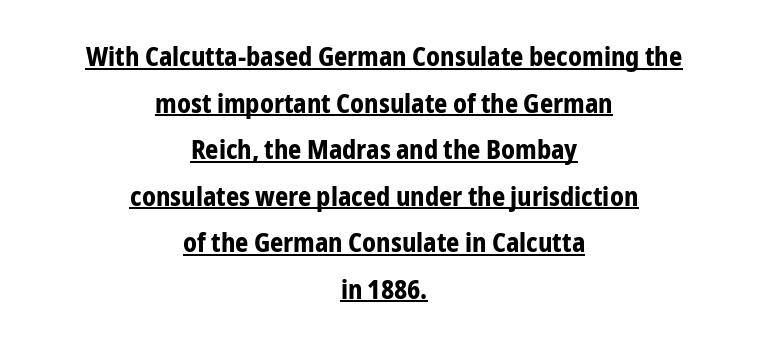
The image shows 26 px bold type, upright; set centered, line spacing 1.79x, normal letter spacing, underlined.
